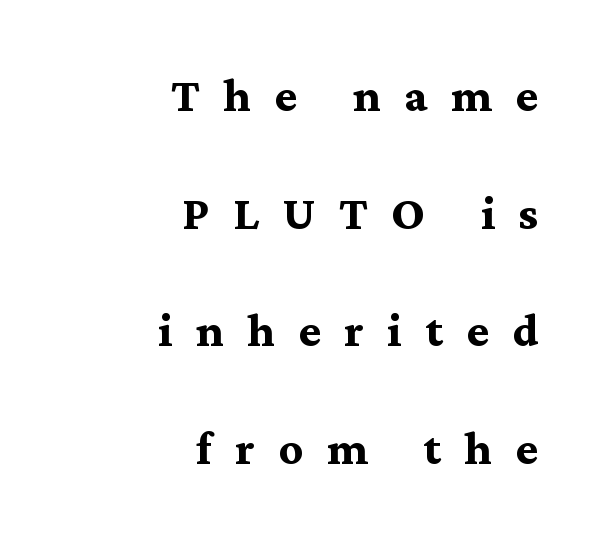
The image shows 60 px semibold serif type, upright; set right-aligned, loose line spacing (1.96x), unusually wide letter spacing (+0.39 em), not underlined; medium stroke contrast and a medium x-height.
